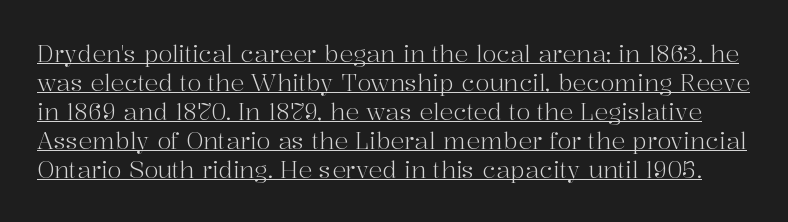
The image shows 23 px text type, upright; set normal line spacing (1.26x), normal letter spacing, underlined.
